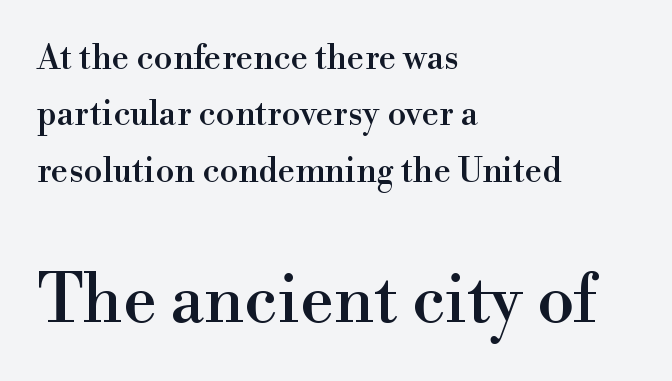
Q: Is the text italic (slanted)? A: No, it is upright.
Q: Is the typeface a serif or a sans-serif typeface? A: Serif.
Q: Is the text underlined? A: No.
Q: How is the paragraph aligned? A: Left-aligned.
Q: Is the spacing between letters normal or unusually wide? A: Normal.
Q: Is the spacing between lines tight, normal or loose? A: Normal.
Q: Which block of text is set in a larger size, the first (top) or the second (bottom)? A: The second (bottom) one.
Q: Width (condensed, normal, or wide)? A: Normal.
Q: x-height? A: Small.
Q: Monospaced? A: No.
